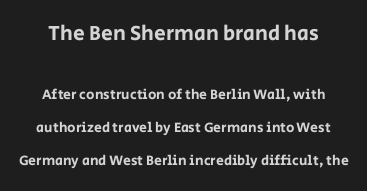
Q: Is the text italic (slanted)? A: No, it is upright.
Q: Is the text underlined? A: No.
Q: Is the spacing between letters normal or unusually wide? A: Normal.
Q: Is the spacing between lines tight, normal or loose? A: Loose.
Q: Which block of text is set in a larger size, the first (top) or the second (bottom)? A: The first (top) one.
